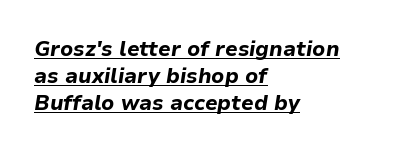
{"italic": "yes", "lean": "right", "slant_degrees": 9, "bold": "yes", "underline": "yes", "align": "left", "line_spacing": "normal", "line_spacing_ratio": 1.29, "letter_spacing": "normal", "letter_spacing_em": 0.0, "glyph_px": 21}
